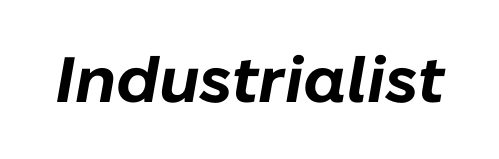
{"italic": "yes", "lean": "right", "slant_degrees": 10, "bold": "yes", "weight": "bold", "width": "normal", "stroke_contrast": "low", "x_height": "medium", "monospaced": "no", "underline": "no", "letter_spacing": "normal", "letter_spacing_em": 0.0, "glyph_px": 64}
